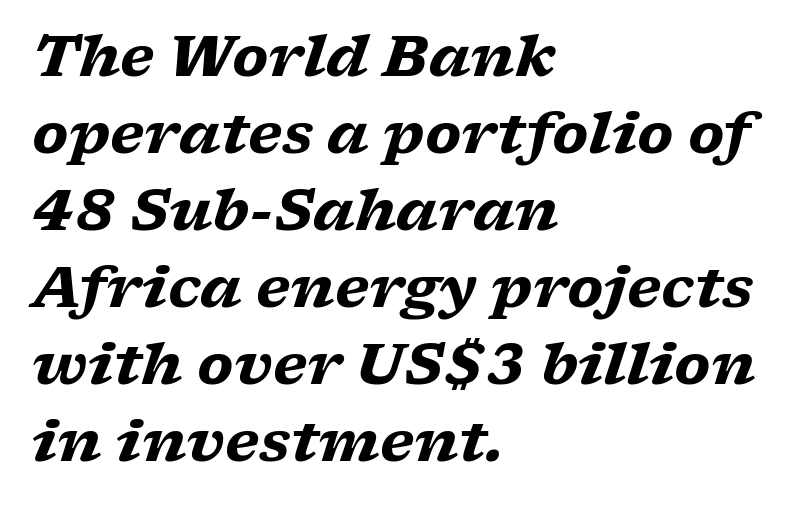
The image shows 57 px heavy, wide serif type, italic (leaning right); set left-aligned, normal line spacing (1.35x), normal letter spacing, not underlined; low stroke contrast and a medium x-height.
